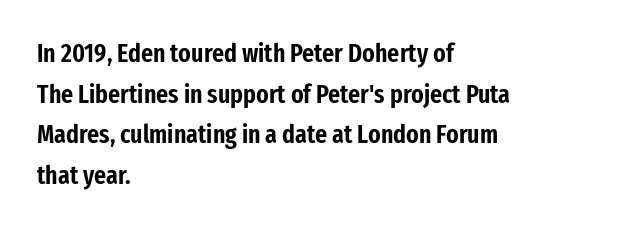
The image shows 26 px text type, upright; set left-aligned, normal line spacing (1.56x), normal letter spacing, not underlined.
